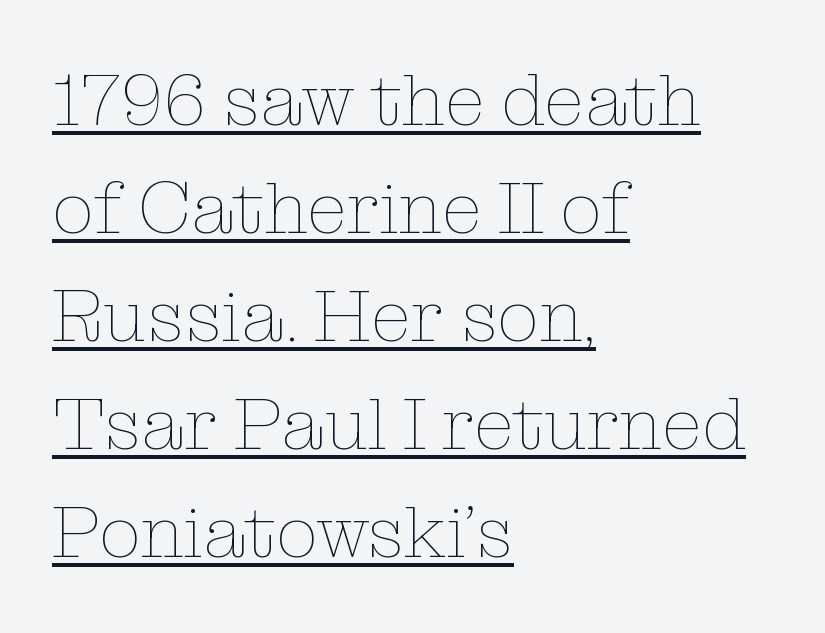
{"italic": "no", "bold": "no", "weight": "thin", "width": "normal", "stroke_contrast": "low", "x_height": "medium", "monospaced": "no", "underline": "yes", "align": "left", "line_spacing": "normal", "line_spacing_ratio": 1.46, "letter_spacing": "normal", "letter_spacing_em": 0.0, "glyph_px": 74}
